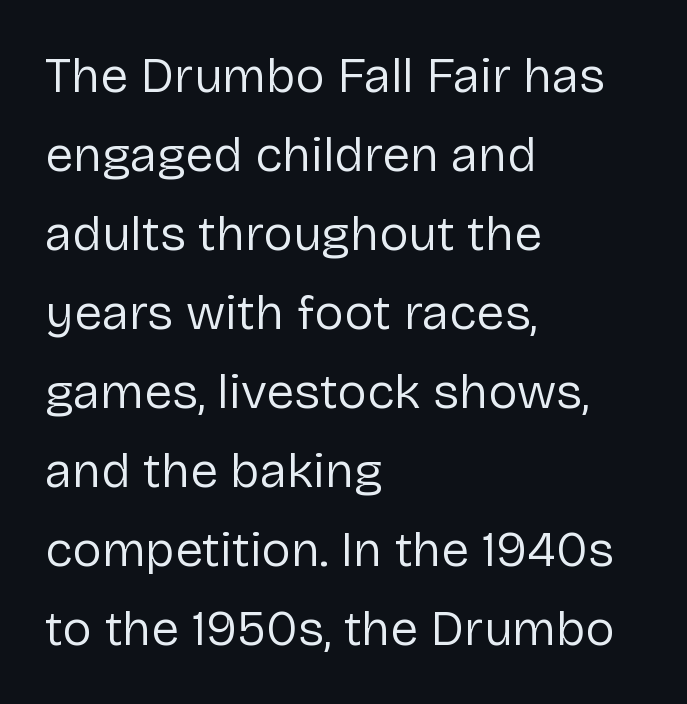
Q: Is the text bold? A: No.
Q: Is the text italic (slanted)? A: No, it is upright.
Q: Is the typeface a serif or a sans-serif typeface? A: Sans-serif.
Q: Is the text underlined? A: No.
Q: How is the paragraph aligned? A: Left-aligned.
Q: Is the spacing between letters normal or unusually wide? A: Normal.
Q: Is the spacing between lines tight, normal or loose? A: Normal.
Q: Width (condensed, normal, or wide)? A: Normal.
Q: Stroke contrast? A: Low.
Q: x-height? A: Medium.
Q: Monospaced? A: No.
